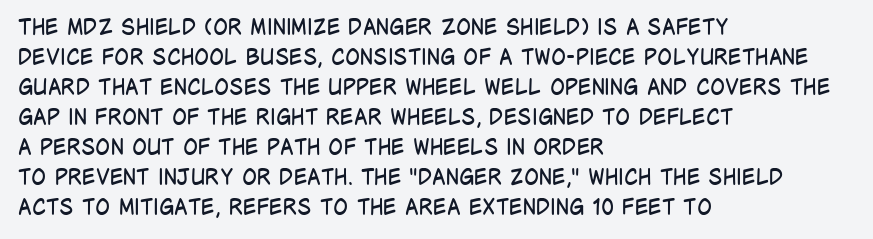
The image shows 22 px text type, upright; set left-aligned, normal line spacing (1.36x), normal letter spacing, not underlined.
